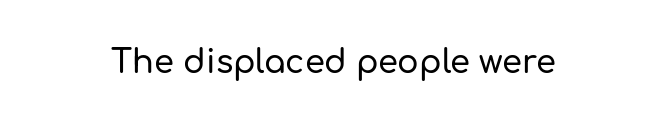
The image shows 32 px sans-serif type, upright; set normal letter spacing, not underlined; low stroke contrast and a medium x-height.
